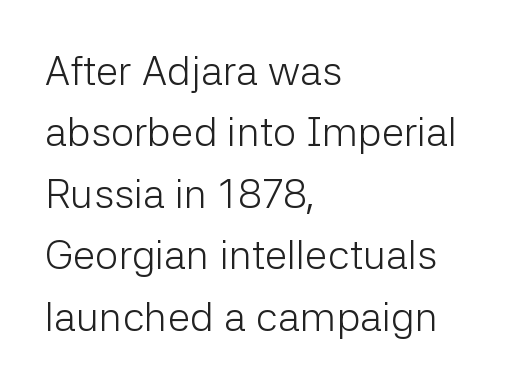
The image shows 41 px light sans-serif type, upright; set left-aligned, normal line spacing (1.5x), normal letter spacing, not underlined; low stroke contrast and a medium x-height.
